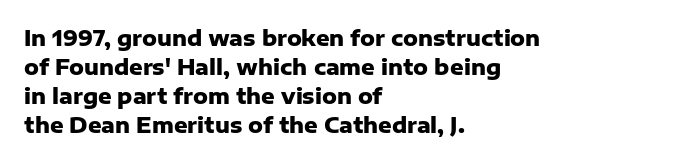
{"italic": "no", "bold": "yes", "underline": "no", "align": "left", "line_spacing": "normal", "line_spacing_ratio": 1.38, "letter_spacing": "normal", "letter_spacing_em": 0.0, "glyph_px": 21}
